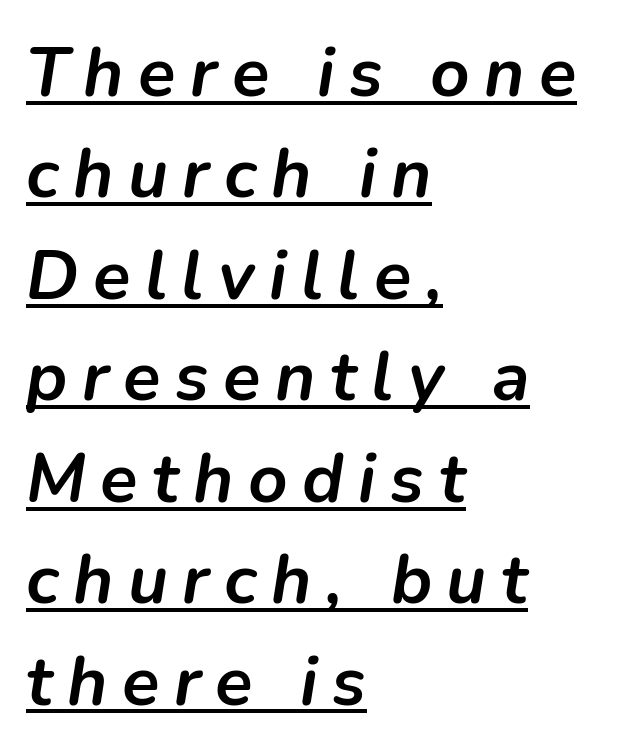
Q: Is the text bold? A: Yes.
Q: Is the text italic (slanted)? A: Yes, it leans right by about 9 degrees.
Q: Is the text underlined? A: Yes.
Q: How is the paragraph aligned? A: Left-aligned.
Q: Is the spacing between letters normal or unusually wide? A: Unusually wide.
Q: Is the spacing between lines tight, normal or loose? A: Normal.
Q: Width (condensed, normal, or wide)? A: Normal.
Q: Stroke contrast? A: Low.
Q: x-height? A: Medium.
Q: Monospaced? A: No.
